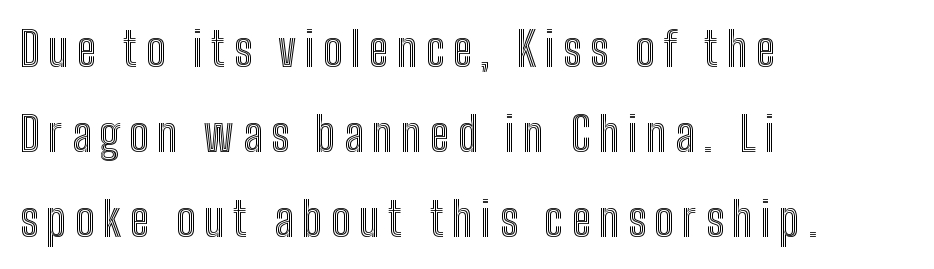
The image shows 47 px condensed type, upright; set left-aligned, line spacing 1.81x, not underlined; a medium x-height.
